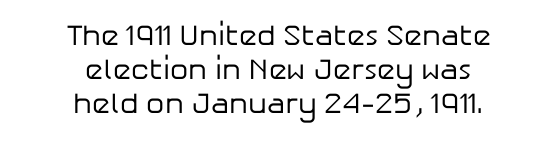
Q: Is the text bold? A: No.
Q: Is the text italic (slanted)? A: No, it is upright.
Q: Is the typeface a serif or a sans-serif typeface? A: Sans-serif.
Q: Is the text underlined? A: No.
Q: How is the paragraph aligned? A: Centered.
Q: Is the spacing between letters normal or unusually wide? A: Normal.
Q: Width (condensed, normal, or wide)? A: Normal.
Q: Stroke contrast? A: Low.
Q: x-height? A: Medium.
Q: Monospaced? A: No.
